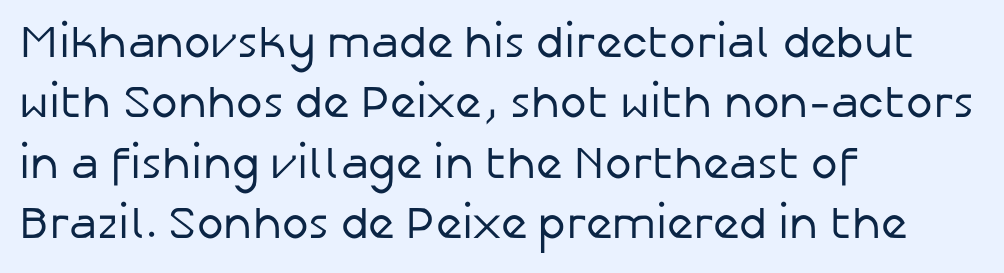
Q: Is the text bold? A: No.
Q: Is the text italic (slanted)? A: No, it is upright.
Q: Is the typeface a serif or a sans-serif typeface? A: Sans-serif.
Q: Is the text underlined? A: No.
Q: How is the paragraph aligned? A: Left-aligned.
Q: Is the spacing between letters normal or unusually wide? A: Normal.
Q: Is the spacing between lines tight, normal or loose? A: Normal.
Q: Width (condensed, normal, or wide)? A: Normal.
Q: Stroke contrast? A: Low.
Q: x-height? A: Medium.
Q: Monospaced? A: No.
